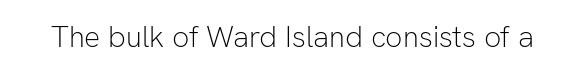
The image shows 30 px light sans-serif type, upright; set normal letter spacing, not underlined; low stroke contrast and a medium x-height.
